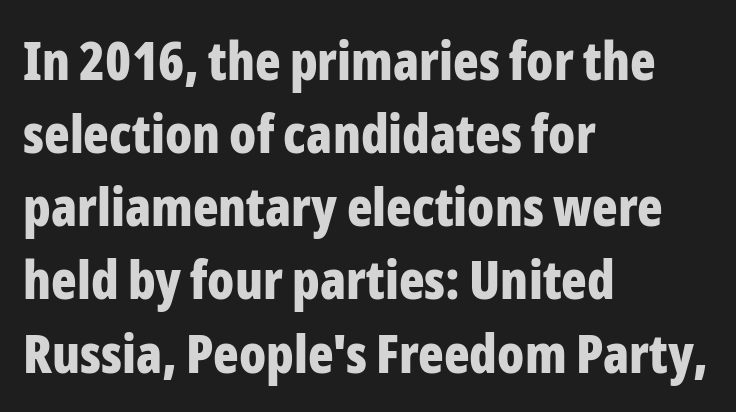
The image shows 53 px bold, condensed sans-serif type, upright; set left-aligned, normal line spacing (1.38x), normal letter spacing, not underlined; low stroke contrast and a medium x-height.
